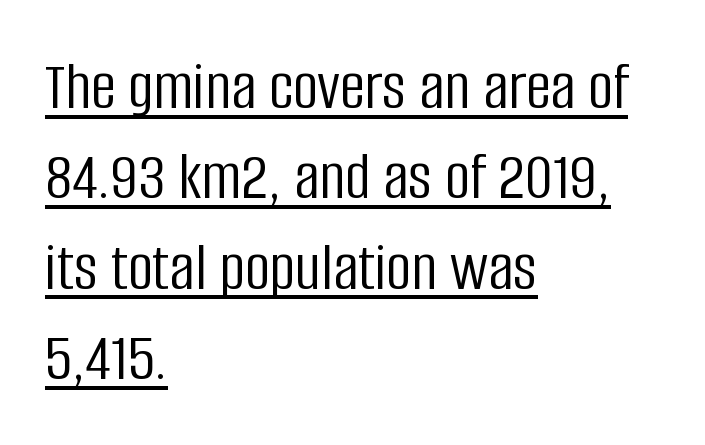
{"serif": "no", "italic": "no", "bold": "no", "weight": "light", "width": "condensed", "stroke_contrast": "low", "x_height": "large", "monospaced": "no", "underline": "yes", "align": "left", "line_spacing": "normal", "line_spacing_ratio": 1.29, "letter_spacing": "normal", "letter_spacing_em": 0.0, "glyph_px": 70}
